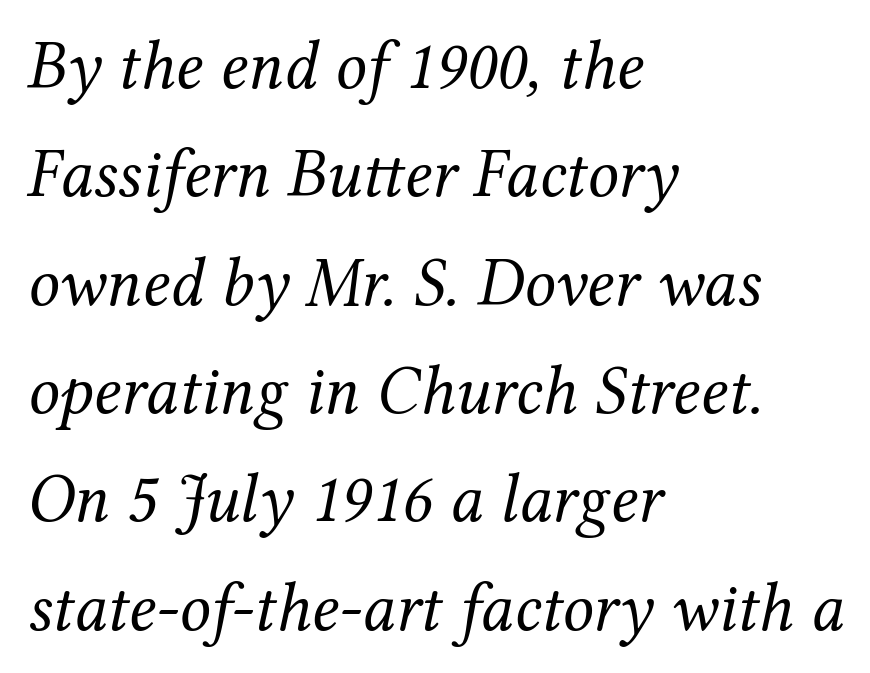
Q: Is the text bold? A: No.
Q: Is the text italic (slanted)? A: Yes, it leans right by about 12 degrees.
Q: Is the typeface a serif or a sans-serif typeface? A: Serif.
Q: Is the text underlined? A: No.
Q: How is the paragraph aligned? A: Left-aligned.
Q: Is the spacing between letters normal or unusually wide? A: Normal.
Q: Is the spacing between lines tight, normal or loose? A: Normal.
Q: Width (condensed, normal, or wide)? A: Normal.
Q: Stroke contrast? A: Medium.
Q: x-height? A: Medium.
Q: Monospaced? A: No.
